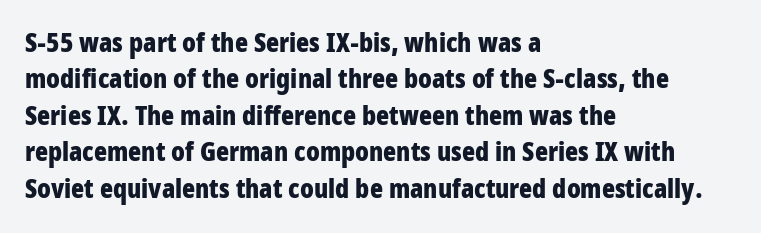
Q: Is the text bold? A: Yes.
Q: Is the text italic (slanted)? A: No, it is upright.
Q: Is the text underlined? A: No.
Q: How is the paragraph aligned? A: Left-aligned.
Q: Is the spacing between letters normal or unusually wide? A: Normal.
Q: Is the spacing between lines tight, normal or loose? A: Normal.
